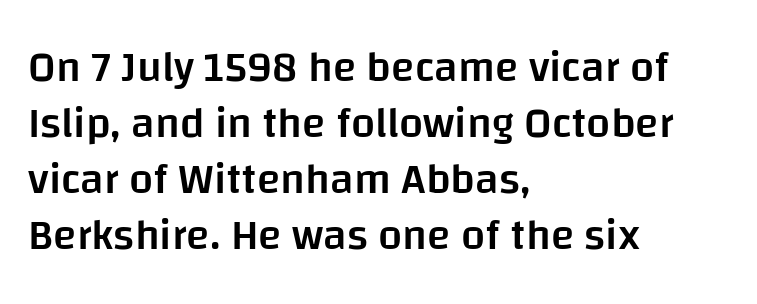
Varying glyph widths throughout — classic text-font behaviour. The line texture is even and compact thanks to regular tracking. The axis of the letterforms is exactly vertical. Quick note: interline space is typical. Beneath every word, the page is bare. The rendering anchors every line to the left-hand side.
